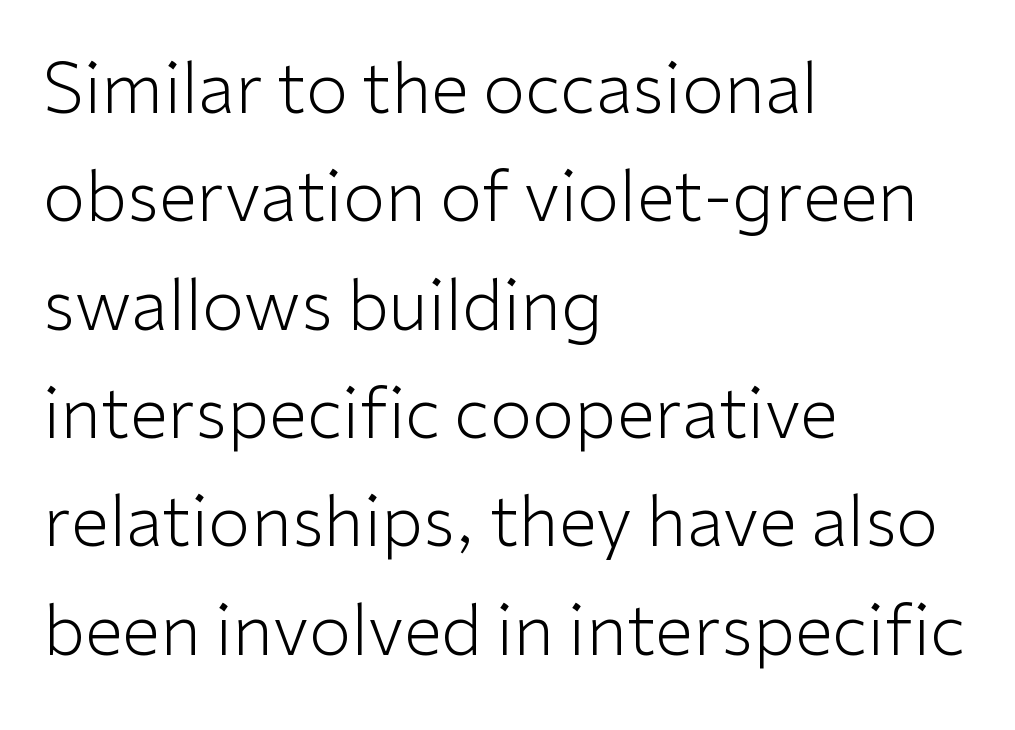
The image shows 69 px light sans-serif type, upright; set left-aligned, normal line spacing (1.57x), normal letter spacing, not underlined; low stroke contrast and a medium x-height.
